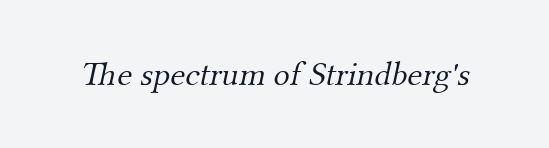
The image shows 34 px light serif type; set normal letter spacing, not underlined; medium stroke contrast and a small x-height.
